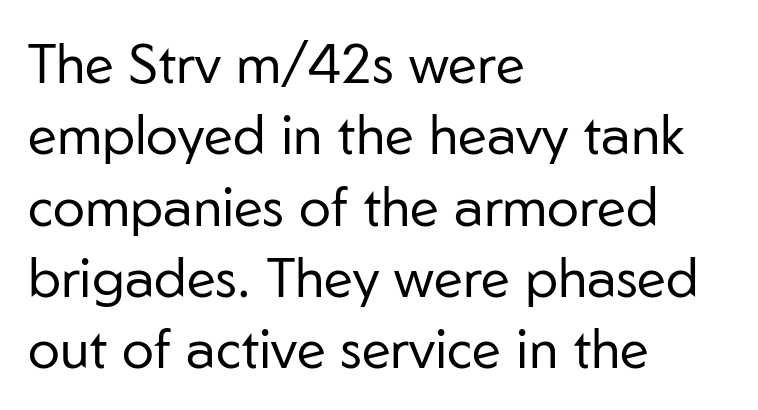
Q: Is the text bold? A: No.
Q: Is the text italic (slanted)? A: No, it is upright.
Q: Is the typeface a serif or a sans-serif typeface? A: Sans-serif.
Q: Is the text underlined? A: No.
Q: How is the paragraph aligned? A: Left-aligned.
Q: Is the spacing between letters normal or unusually wide? A: Normal.
Q: Is the spacing between lines tight, normal or loose? A: Normal.
Q: Width (condensed, normal, or wide)? A: Normal.
Q: Stroke contrast? A: Low.
Q: x-height? A: Medium.
Q: Monospaced? A: No.
